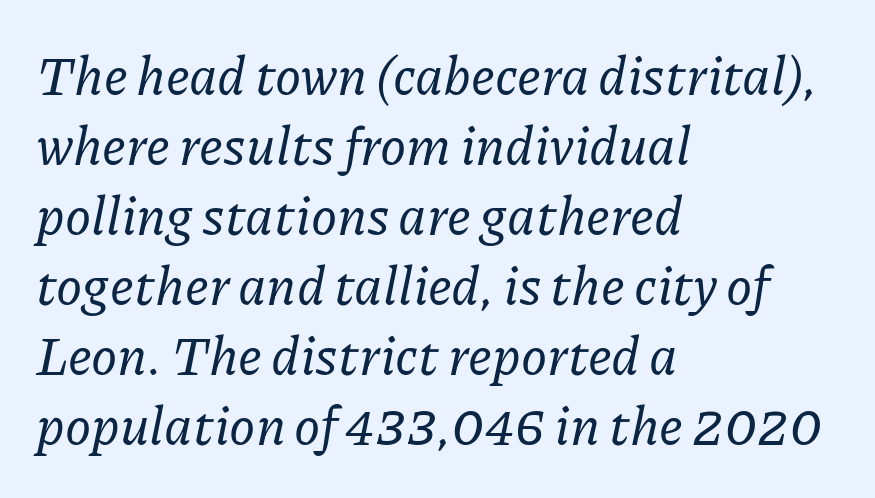
{"serif": "yes", "italic": "yes", "lean": "right", "slant_degrees": 11, "width": "normal", "stroke_contrast": "low", "x_height": "medium", "monospaced": "no", "underline": "no", "align": "left", "line_spacing": "normal", "line_spacing_ratio": 1.32, "letter_spacing": "normal", "letter_spacing_em": 0.0, "glyph_px": 53}
